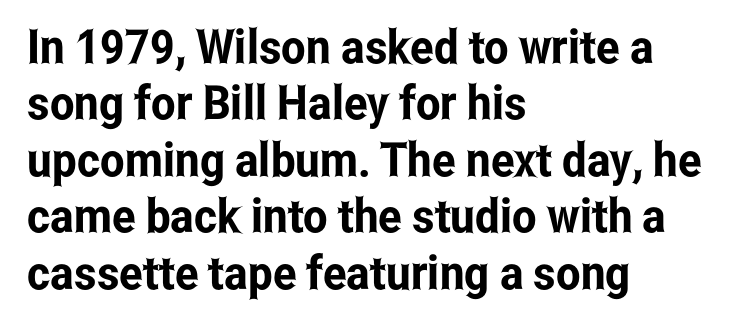
Decoration check: the copy has no underline. The horizontal fit of the characters is conventional and even. Proportional: the letters do not fall into vertical columns. This sample uses an upright cut, with every glyph sitting square on the baseline. In CSS terms this would be text-align: left.
